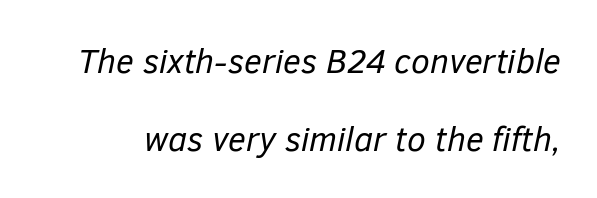
{"italic": "yes", "lean": "right", "slant_degrees": 12, "bold": "no", "weight": "regular", "width": "normal", "stroke_contrast": "low", "x_height": "medium", "monospaced": "no", "underline": "no", "line_spacing": "loose", "line_spacing_ratio": 2.3, "letter_spacing": "normal", "letter_spacing_em": 0.0, "glyph_px": 34}
